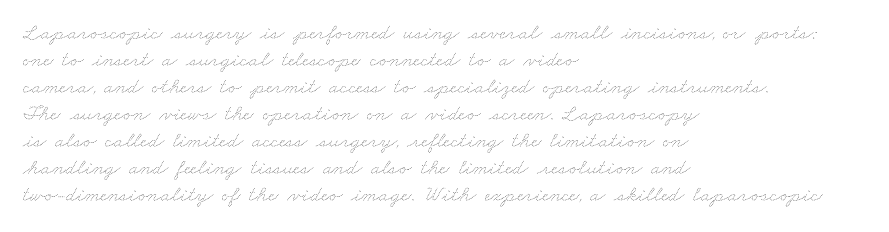
{"bold": "no", "underline": "no", "align": "left", "line_spacing_ratio": 1.23, "letter_spacing": "normal", "letter_spacing_em": 0.0, "glyph_px": 22}
